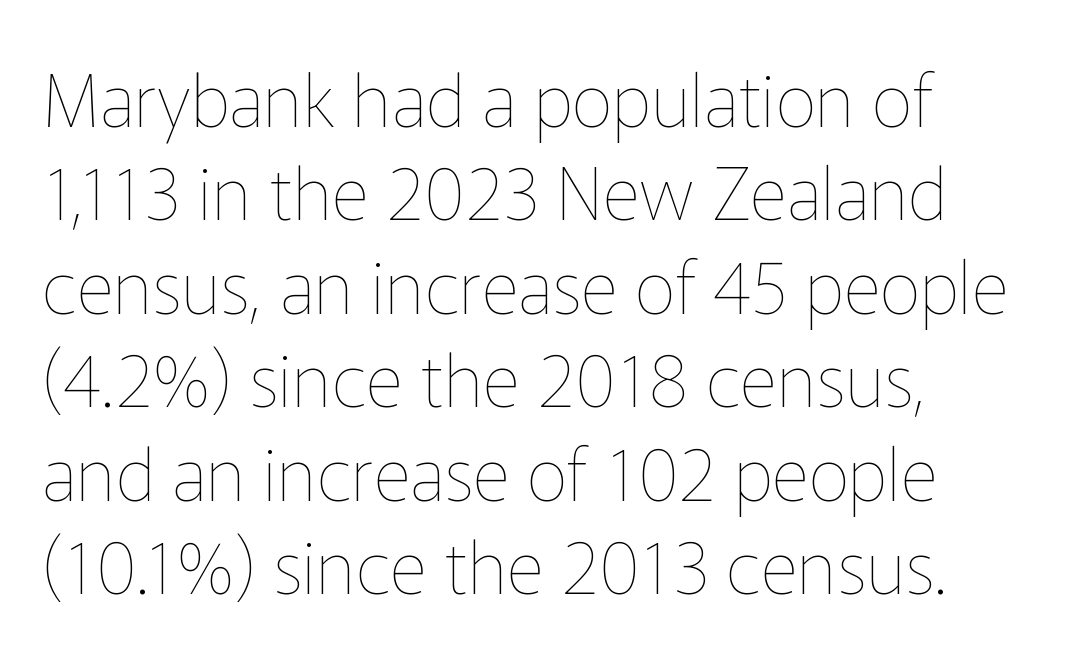
Q: Is the text bold? A: No.
Q: Is the text italic (slanted)? A: No, it is upright.
Q: Is the text underlined? A: No.
Q: How is the paragraph aligned? A: Left-aligned.
Q: Is the spacing between letters normal or unusually wide? A: Normal.
Q: Is the spacing between lines tight, normal or loose? A: Normal.
Q: Width (condensed, normal, or wide)? A: Normal.
Q: Stroke contrast? A: Low.
Q: x-height? A: Medium.
Q: Monospaced? A: No.
